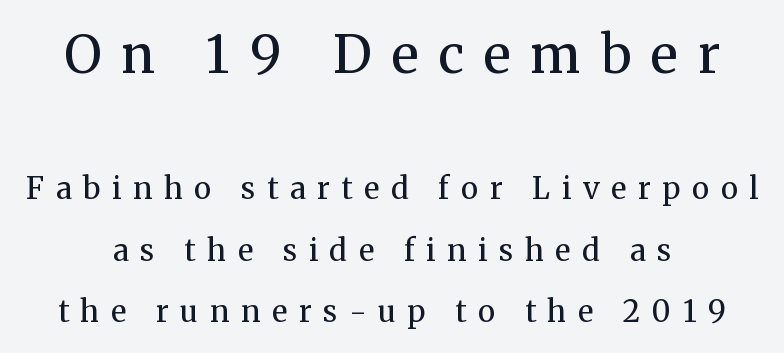
Q: Is the text bold? A: No.
Q: Is the text italic (slanted)? A: No, it is upright.
Q: Is the typeface a serif or a sans-serif typeface? A: Serif.
Q: Is the text underlined? A: No.
Q: How is the paragraph aligned? A: Centered.
Q: Is the spacing between letters normal or unusually wide? A: Unusually wide.
Q: Is the spacing between lines tight, normal or loose? A: Loose.
Q: Which block of text is set in a larger size, the first (top) or the second (bottom)? A: The first (top) one.
Q: Width (condensed, normal, or wide)? A: Normal.
Q: Stroke contrast? A: Medium.
Q: x-height? A: Medium.
Q: Monospaced? A: No.
